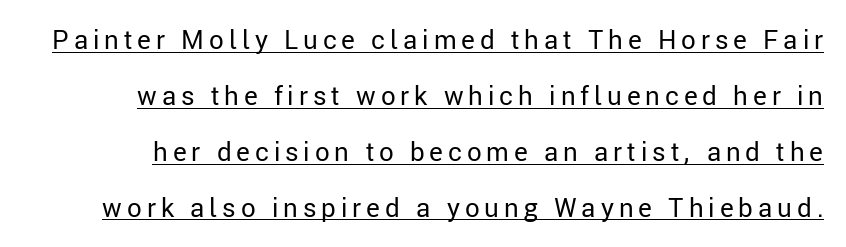
Posture: upright roman. Loosely led — the rows are spread out. This sample carries an underscore along the baseline area. Stroke thickness stays within the range of a standard reading face or lighter.
